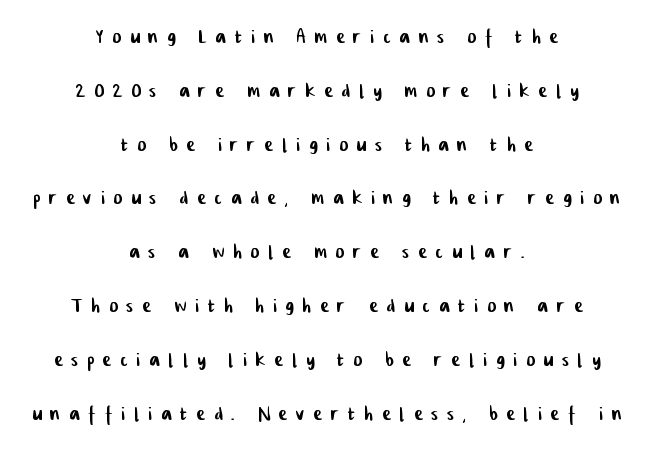
{"underline": "no", "align": "center", "line_spacing": "loose", "line_spacing_ratio": 2.07, "letter_spacing": "wide", "letter_spacing_em": 0.35, "glyph_px": 26}
